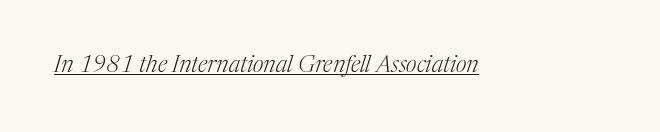
The rendering uses the underline text-decoration. Students, note that the glyphs here touch the page at normal intervals. On a weight scale, this lands at 450 or below. This sample uses an oblique cut, with every glyph tilted off the vertical.
